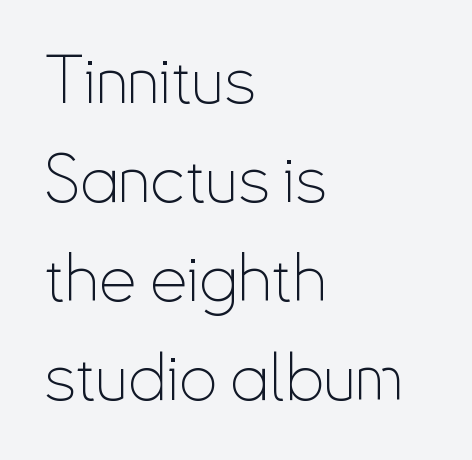
Is this a fixed-width face? No — the glyphs have proportional, varying widths. Underline: absent. The face used here is a sans, in the tradition of grotesques and geometrics. Which margin do the lines hug? The left one — the right edge is uneven.
